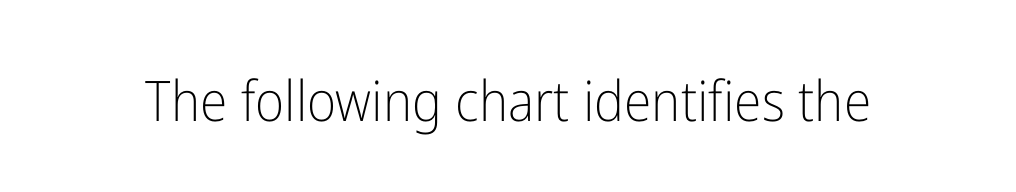
The cut favours lightness, reaching ordinary text weight at its darkest. Note the varied advance widths — an 'i' is clearly narrower than an 'm'. Is the letter spacing exaggerated? No — it looks like the ordinary default. A clean baseline with only descenders dipping below it. In terms of letterform style, serifs are entirely absent. Characters remain perfectly vertical along every line.
